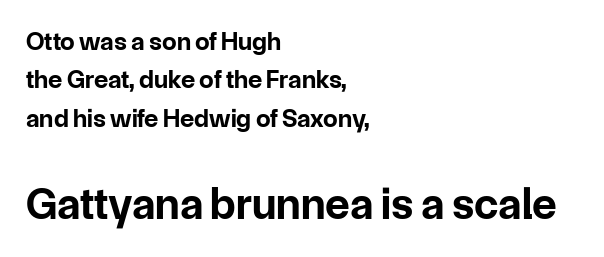
{"serif": "no", "italic": "no", "bold": "yes", "weight": "bold", "width": "normal", "stroke_contrast": "low", "x_height": "medium", "monospaced": "no", "underline": "no", "align": "left", "line_spacing": "normal", "line_spacing_ratio": 1.48, "letter_spacing": "normal", "letter_spacing_em": 0.0, "larger_block": "second", "size_ratio": 1.73, "glyph_px": 45}
